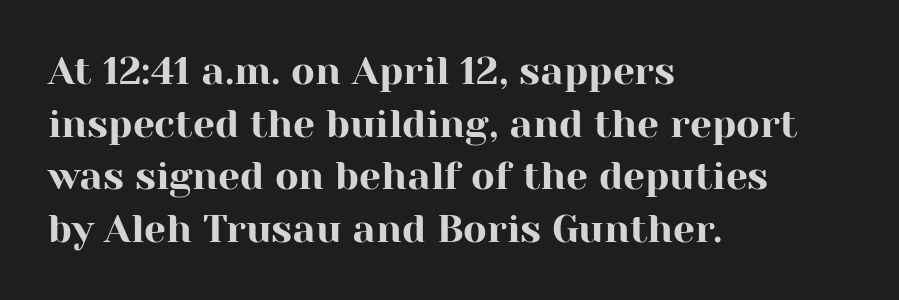
Q: Is the text italic (slanted)? A: No, it is upright.
Q: Is the typeface a serif or a sans-serif typeface? A: Serif.
Q: Is the text underlined? A: No.
Q: How is the paragraph aligned? A: Left-aligned.
Q: Is the spacing between letters normal or unusually wide? A: Normal.
Q: Is the spacing between lines tight, normal or loose? A: Normal.
Q: Width (condensed, normal, or wide)? A: Normal.
Q: Stroke contrast? A: High.
Q: x-height? A: Medium.
Q: Monospaced? A: No.
